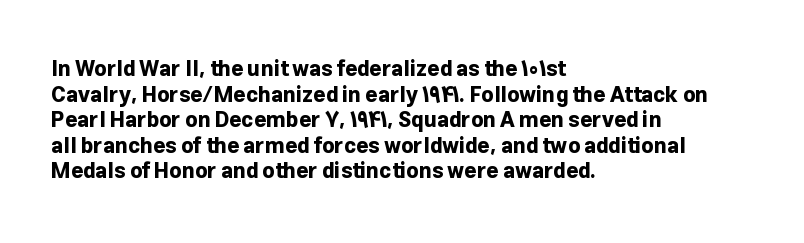
The image shows 21 px bold type, upright; set left-aligned, line spacing 1.22x, normal letter spacing, not underlined.
